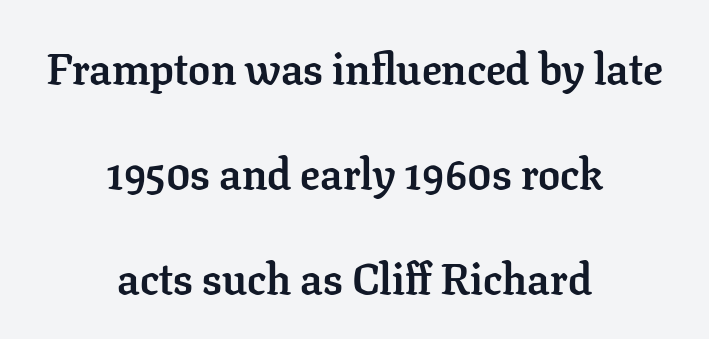
Each letter keeps its own natural width here, so spacing adapts to shape. Plenty of ink on the page — the face is bold. Short note: letters normally spaced. Little horizontal feet cap the strokes, marking this as serif type. Honestly, the rows look like they've been pulled way apart. A typesetter would mark this as roman, not italic.
